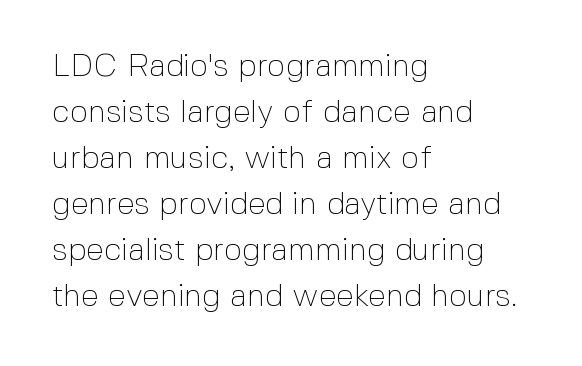
Q: Is the text bold? A: No.
Q: Is the text italic (slanted)? A: No, it is upright.
Q: Is the typeface a serif or a sans-serif typeface? A: Sans-serif.
Q: Is the text underlined? A: No.
Q: How is the paragraph aligned? A: Left-aligned.
Q: Is the spacing between letters normal or unusually wide? A: Normal.
Q: Is the spacing between lines tight, normal or loose? A: Normal.
Q: Width (condensed, normal, or wide)? A: Normal.
Q: x-height? A: Medium.
Q: Monospaced? A: No.
